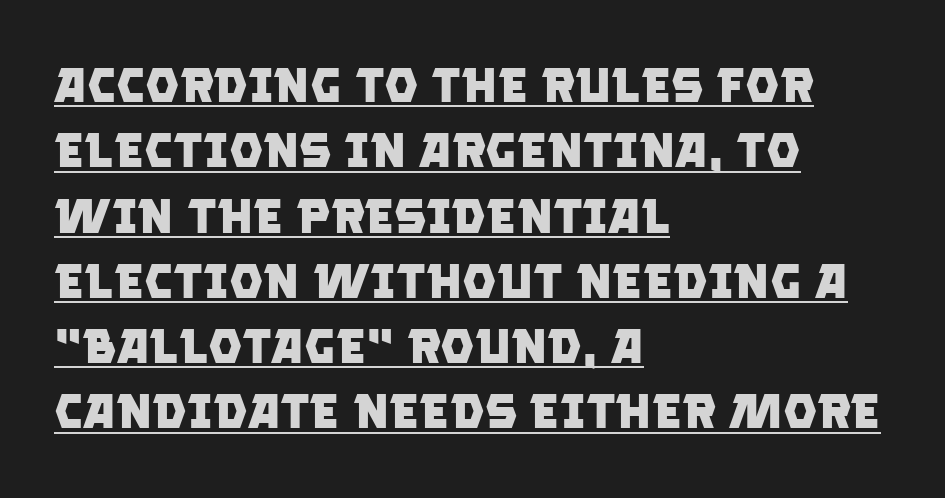
Compared with undecorated copy, this sample adds a rule below the words. Bold? Absolutely — the strokes are thick and heavy. Note the varied advance widths — an 'i' is clearly narrower than an 'm'. Nothing sits at the stroke ends, so this counts as sans-serif. Which margin do the lines hug? The left one — the right edge is uneven.
